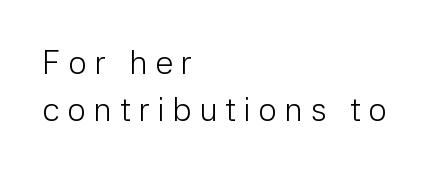
Q: Is the text bold? A: No.
Q: Is the text italic (slanted)? A: No, it is upright.
Q: Is the typeface a serif or a sans-serif typeface? A: Sans-serif.
Q: Is the text underlined? A: No.
Q: How is the paragraph aligned? A: Left-aligned.
Q: Is the spacing between letters normal or unusually wide? A: Unusually wide.
Q: Is the spacing between lines tight, normal or loose? A: Normal.
Q: Width (condensed, normal, or wide)? A: Normal.
Q: Stroke contrast? A: Low.
Q: x-height? A: Medium.
Q: Monospaced? A: No.
